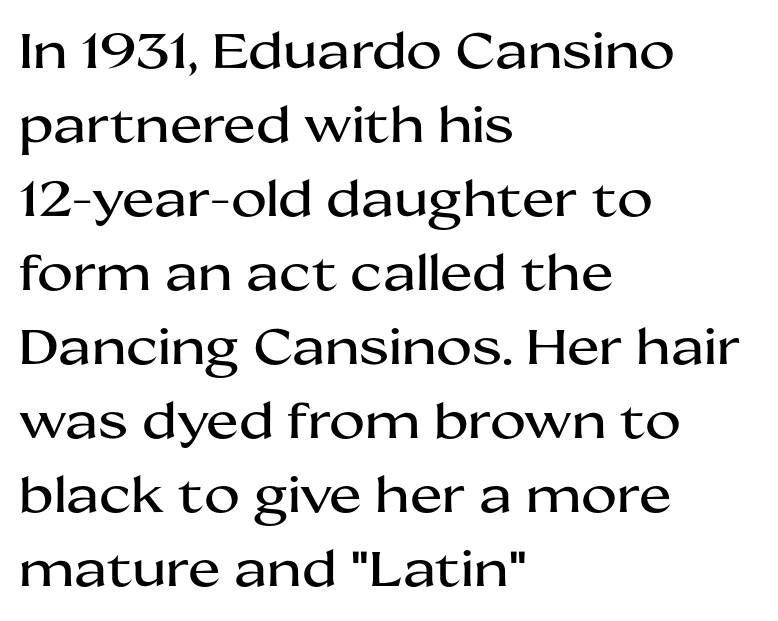
Think of a printed novel: that variable character pitch is what you see here. These lines stack with their left ends in a neat column. Characters remain perfectly vertical along every line.
